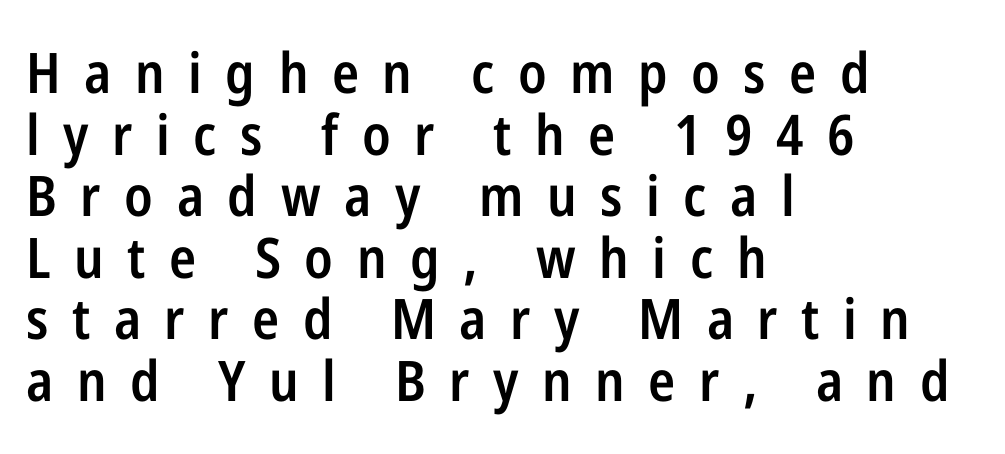
{"serif": "no", "italic": "no", "bold": "semi", "weight": "semibold", "width": "condensed", "stroke_contrast": "low", "x_height": "medium", "monospaced": "no", "underline": "no", "align": "left", "line_spacing": "tight", "line_spacing_ratio": 1.1, "letter_spacing": "wide", "letter_spacing_em": 0.42, "glyph_px": 56}
